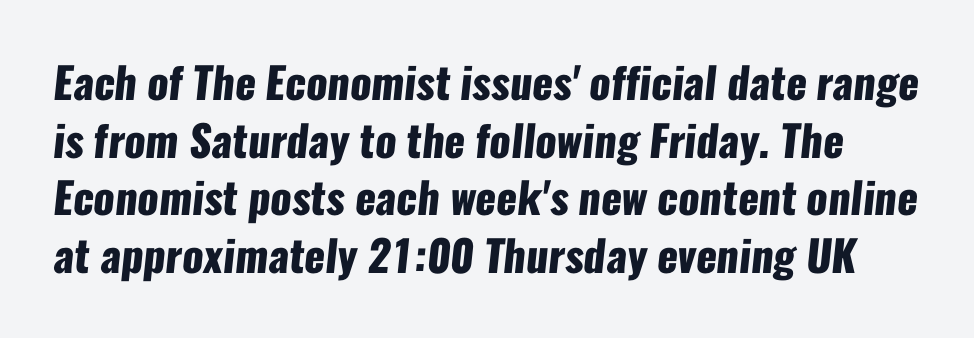
{"serif": "no", "bold": "yes", "weight": "heavy", "width": "condensed", "stroke_contrast": "low", "x_height": "medium", "monospaced": "no", "underline": "no", "line_spacing": "normal", "line_spacing_ratio": 1.34, "letter_spacing": "normal", "letter_spacing_em": 0.0, "glyph_px": 43}
